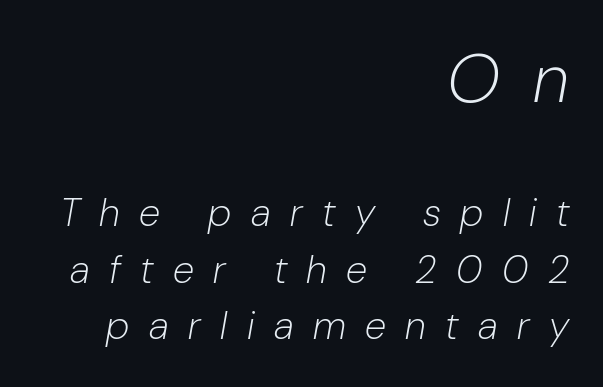
This rendering uses right alignment, leaving the left contour irregular. Rows of type keep a routine distance in the vertical direction. The passage shown leans; its letterforms are oblique. The space directly below the letters is spotless. A quiet, ordinary-to-light weight characterises the typeface.
